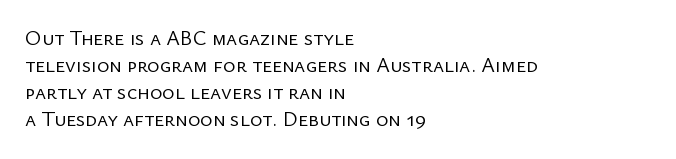
The passage shown is not underscored anywhere. Summary of vertical rhythm: regular, with standard interline spacing. The rag falls on the right side of this text block. Notice how the stems are strictly vertical — no italics here. Vertical stems look standard width or narrower in stroke.
